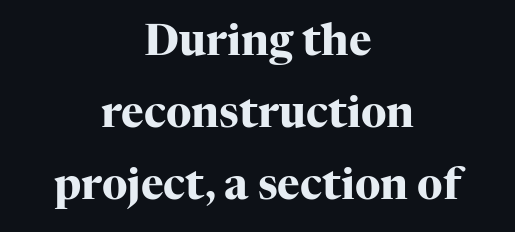
The image shows 43 px heavy serif type, upright; set centered, normal line spacing (1.68x), normal letter spacing, not underlined; high stroke contrast and a medium x-height.
